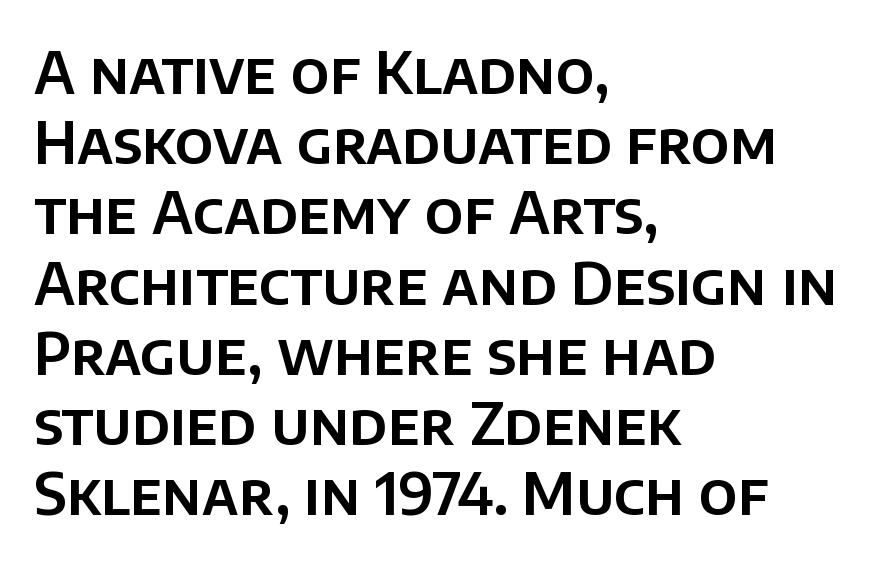
{"serif": "no", "italic": "no", "width": "normal", "stroke_contrast": "low", "x_height": "large", "monospaced": "no", "underline": "no", "align": "left", "line_spacing_ratio": 1.21, "letter_spacing": "normal", "letter_spacing_em": 0.0, "glyph_px": 58}
